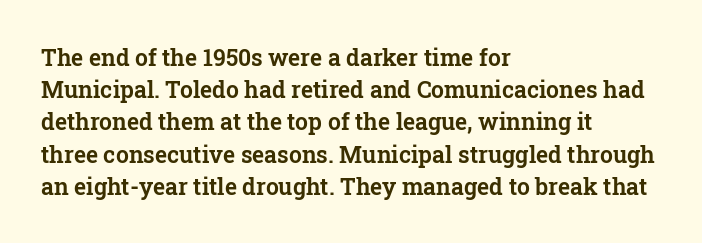
{"italic": "no", "underline": "no", "align": "left", "line_spacing": "normal", "line_spacing_ratio": 1.4, "letter_spacing": "normal", "letter_spacing_em": 0.0, "glyph_px": 23}
